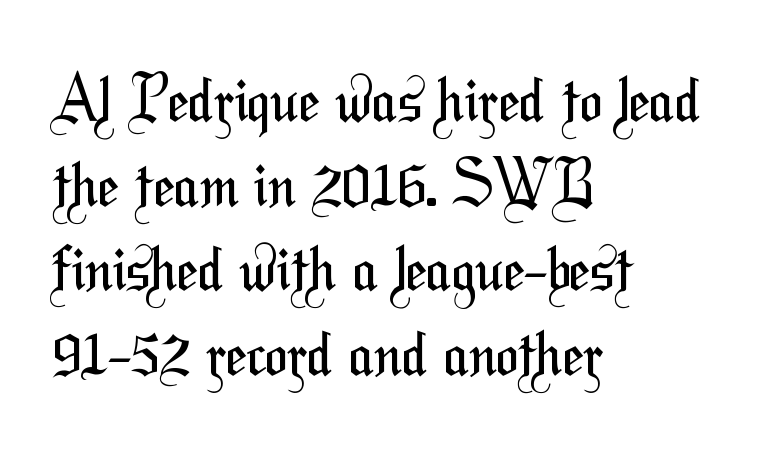
Q: Is the text bold? A: No.
Q: Is the typeface a serif or a sans-serif typeface? A: Sans-serif.
Q: Is the text underlined? A: No.
Q: How is the paragraph aligned? A: Left-aligned.
Q: Is the spacing between letters normal or unusually wide? A: Normal.
Q: Is the spacing between lines tight, normal or loose? A: Normal.
Q: Width (condensed, normal, or wide)? A: Condensed.
Q: Stroke contrast? A: Medium.
Q: x-height? A: Medium.
Q: Monospaced? A: No.
